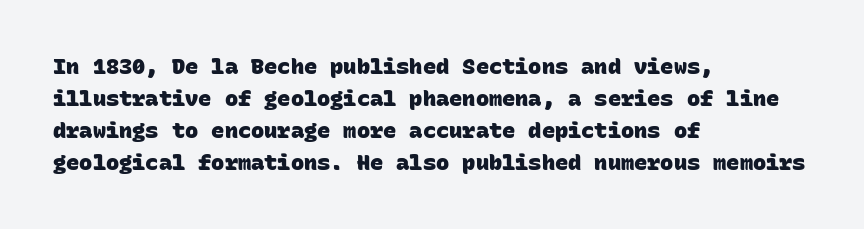
Q: Is the text bold? A: Yes.
Q: Is the text underlined? A: No.
Q: How is the paragraph aligned? A: Left-aligned.
Q: Is the spacing between letters normal or unusually wide? A: Normal.
Q: Is the spacing between lines tight, normal or loose? A: Normal.
